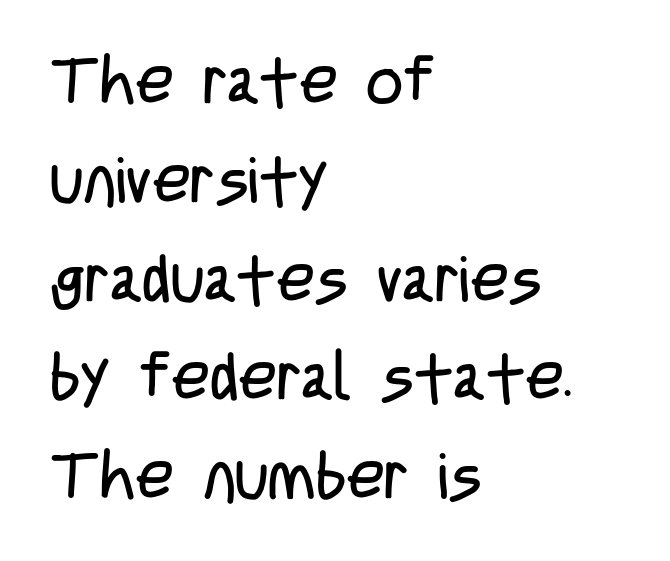
The image shows 65 px regular-weight, condensed sans-serif type, upright; set left-aligned, normal line spacing (1.52x), normal letter spacing, not underlined; low stroke contrast and a large x-height.
